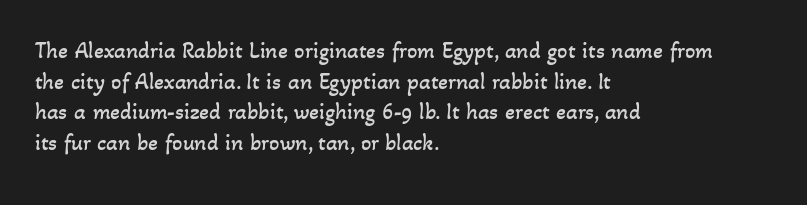
{"bold": "no", "underline": "no", "align": "left", "line_spacing": "normal", "line_spacing_ratio": 1.33, "letter_spacing": "normal", "letter_spacing_em": 0.0, "glyph_px": 23}
